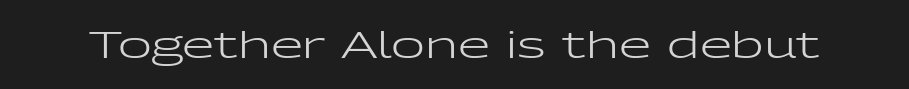
Q: Is the text bold? A: No.
Q: Is the text italic (slanted)? A: No, it is upright.
Q: Is the typeface a serif or a sans-serif typeface? A: Sans-serif.
Q: Is the text underlined? A: No.
Q: Is the spacing between letters normal or unusually wide? A: Normal.
Q: Width (condensed, normal, or wide)? A: Wide.
Q: Stroke contrast? A: Low.
Q: x-height? A: Medium.
Q: Monospaced? A: No.
